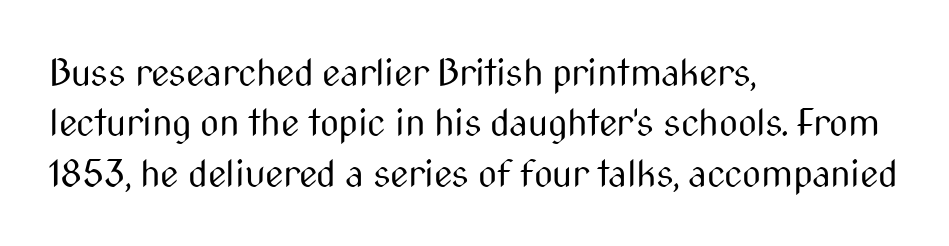
If you measured baseline to baseline, you'd find a middling distance. Type style note: lacks serifs. Every character sits straight up, as roman type does. The letterforms sit shoulder to shoulder at normal distance.
